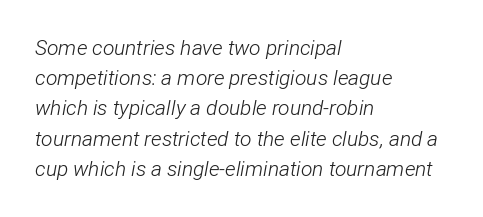
The image shows 21 px text type, italic (leaning right); set left-aligned, normal line spacing (1.44x), normal letter spacing, not underlined.
